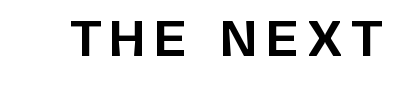
Q: Is the text bold? A: Yes.
Q: Is the text italic (slanted)? A: No, it is upright.
Q: Is the typeface a serif or a sans-serif typeface? A: Sans-serif.
Q: Is the text underlined? A: No.
Q: Width (condensed, normal, or wide)? A: Normal.
Q: Stroke contrast? A: Low.
Q: x-height? A: Large.
Q: Monospaced? A: No.
